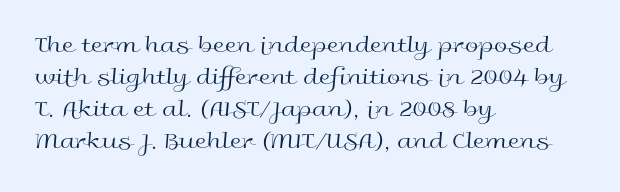
Q: Is the text bold? A: No.
Q: Is the text italic (slanted)? A: No, it is upright.
Q: Is the text underlined? A: No.
Q: How is the paragraph aligned? A: Left-aligned.
Q: Is the spacing between letters normal or unusually wide? A: Normal.
Q: Is the spacing between lines tight, normal or loose? A: Normal.
